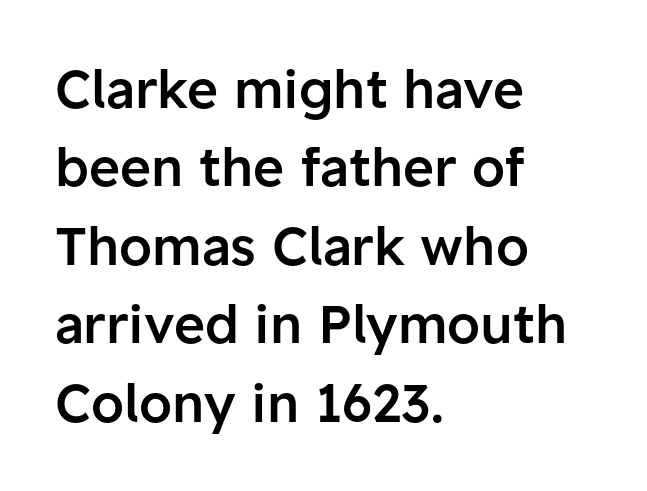
{"serif": "no", "italic": "no", "bold": "semi", "weight": "semibold", "width": "normal", "stroke_contrast": "low", "x_height": "medium", "monospaced": "no", "underline": "no", "align": "left", "line_spacing": "normal", "line_spacing_ratio": 1.48, "letter_spacing": "normal", "letter_spacing_em": 0.0, "glyph_px": 53}
